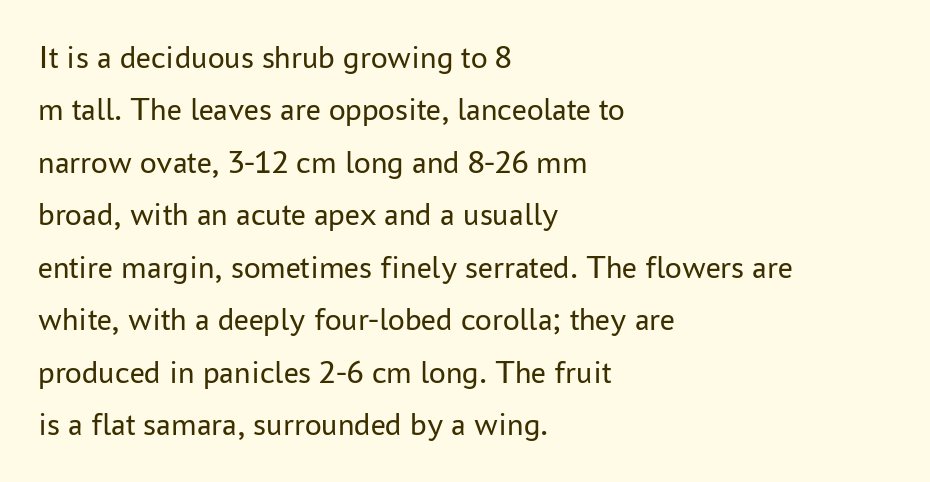
Q: Is the text bold? A: No.
Q: Is the text italic (slanted)? A: No, it is upright.
Q: Is the typeface a serif or a sans-serif typeface? A: Sans-serif.
Q: Is the text underlined? A: No.
Q: How is the paragraph aligned? A: Left-aligned.
Q: Is the spacing between letters normal or unusually wide? A: Normal.
Q: Is the spacing between lines tight, normal or loose? A: Normal.
Q: Width (condensed, normal, or wide)? A: Normal.
Q: Stroke contrast? A: Low.
Q: x-height? A: Medium.
Q: Monospaced? A: No.
